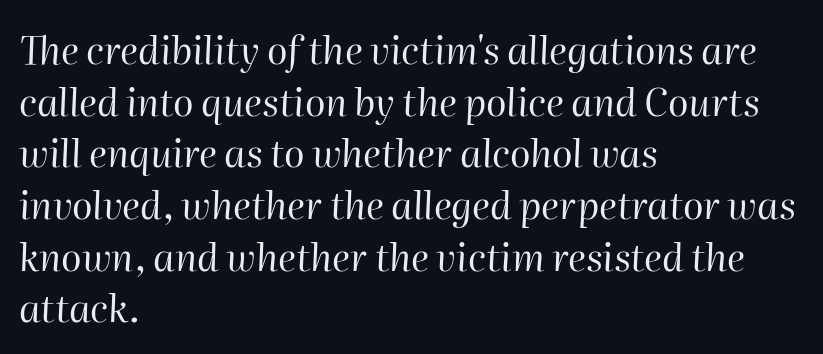
Q: Is the text bold? A: No.
Q: Is the text italic (slanted)? A: Yes, it leans right by about 2 degrees.
Q: Is the text underlined? A: No.
Q: How is the paragraph aligned? A: Left-aligned.
Q: Is the spacing between letters normal or unusually wide? A: Normal.
Q: Is the spacing between lines tight, normal or loose? A: Normal.
Q: Width (condensed, normal, or wide)? A: Normal.
Q: Stroke contrast? A: High.
Q: x-height? A: Medium.
Q: Monospaced? A: No.
